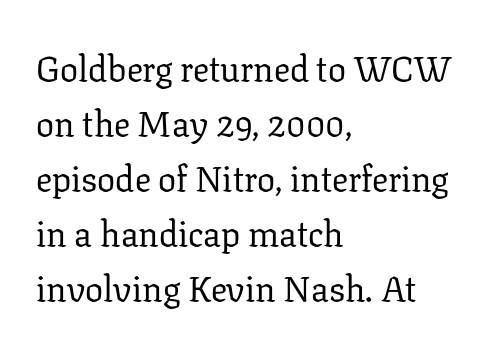
What stands out about the letter spacing? Nothing — it is the standard amount. Letterform terminals end in serifs throughout the passage. Honestly, the row spacing looks completely unremarkable. This is roman type, the default non-slanted kind. Think of a printed novel: that variable character pitch is what you see here.
